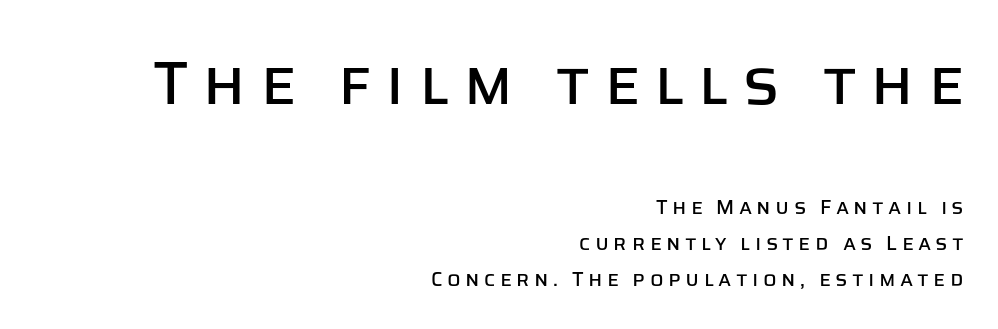
Q: Is the text italic (slanted)? A: No, it is upright.
Q: Is the typeface a serif or a sans-serif typeface? A: Sans-serif.
Q: Is the text underlined? A: No.
Q: How is the paragraph aligned? A: Right-aligned.
Q: Is the spacing between letters normal or unusually wide? A: Unusually wide.
Q: Which block of text is set in a larger size, the first (top) or the second (bottom)? A: The first (top) one.
Q: Width (condensed, normal, or wide)? A: Normal.
Q: Stroke contrast? A: Low.
Q: x-height? A: Large.
Q: Monospaced? A: No.
